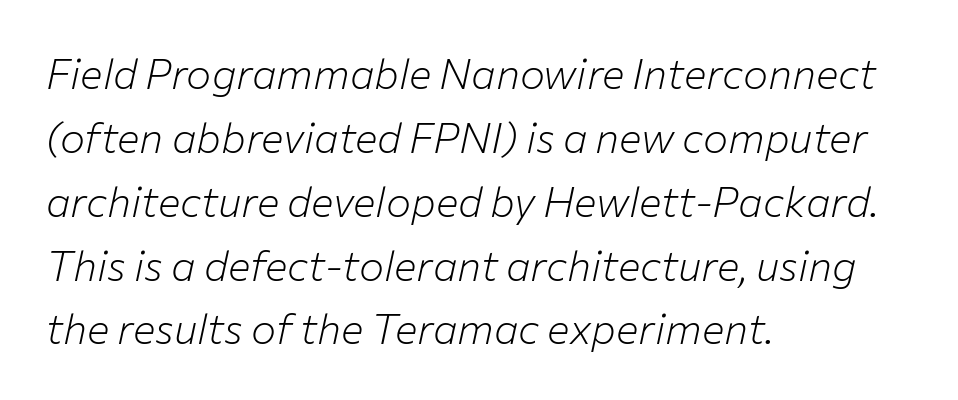
The gap between lines stays unmarked. Students, observe: this is what conventionally led text looks like. Is this a fixed-width face? No — the glyphs have proportional, varying widths. The lettering tilts uniformly, giving the passage an italic look. Short note: letters normally spaced.
